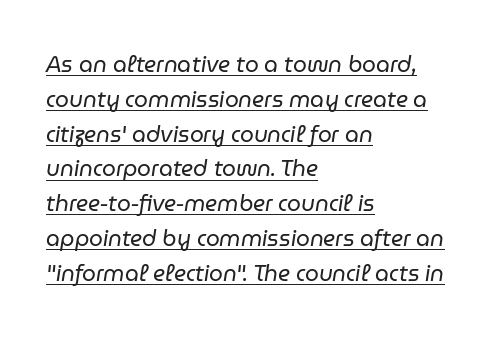
The image shows 22 px text type, italic (leaning right); set left-aligned, normal line spacing (1.58x), normal letter spacing, underlined.
